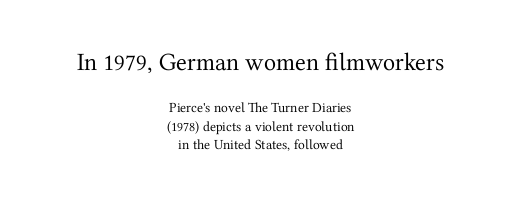
Is the block centered? Yes — each line is placed symmetrically about the middle. Check under the words: just untouched page. The rendering uses a moderate line-height, typical for paragraphs. Is this a heavy cut? Hardly; it is regular or lighter.
